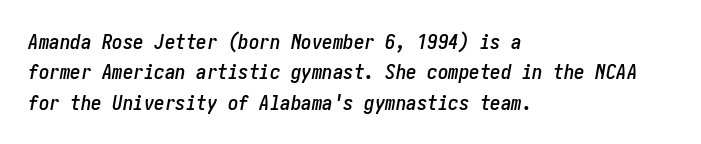
{"italic": "yes", "lean": "right", "slant_degrees": 10, "underline": "no", "align": "left", "line_spacing": "normal", "line_spacing_ratio": 1.45, "letter_spacing": "normal", "letter_spacing_em": 0.0, "glyph_px": 21}
